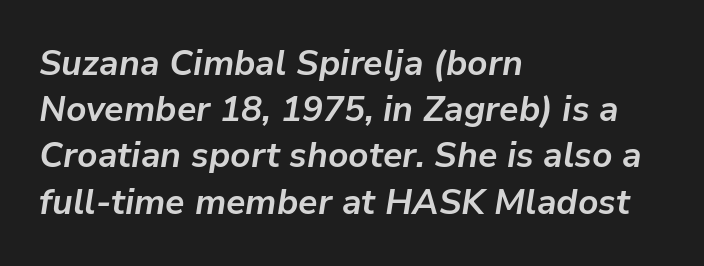
{"italic": "yes", "lean": "right", "slant_degrees": 9, "bold": "yes", "weight": "bold", "width": "normal", "stroke_contrast": "low", "x_height": "medium", "monospaced": "no", "underline": "no", "align": "left", "line_spacing": "normal", "line_spacing_ratio": 1.32, "letter_spacing": "normal", "letter_spacing_em": 0.0, "glyph_px": 35}
